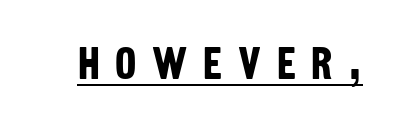
Q: Is the text bold? A: Yes.
Q: Is the typeface a serif or a sans-serif typeface? A: Sans-serif.
Q: Is the text underlined? A: Yes.
Q: Is the spacing between letters normal or unusually wide? A: Unusually wide.
Q: Width (condensed, normal, or wide)? A: Condensed.
Q: Stroke contrast? A: Low.
Q: x-height? A: Large.
Q: Monospaced? A: No.
